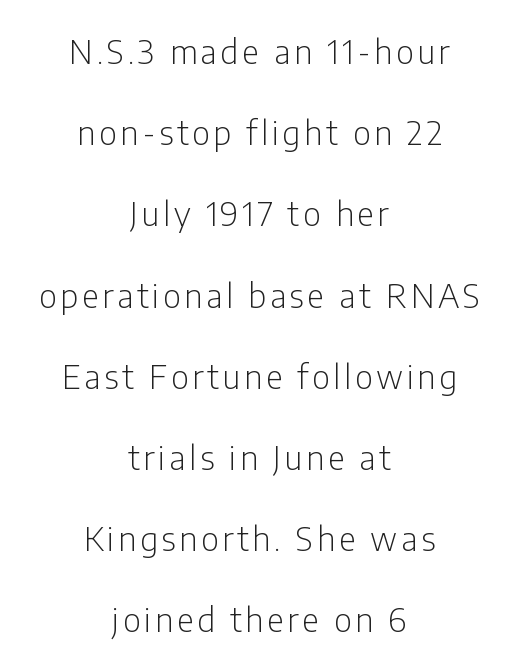
Q: Is the text bold? A: No.
Q: Is the text italic (slanted)? A: No, it is upright.
Q: Is the typeface a serif or a sans-serif typeface? A: Sans-serif.
Q: Is the text underlined? A: No.
Q: How is the paragraph aligned? A: Centered.
Q: Is the spacing between lines tight, normal or loose? A: Loose.
Q: Width (condensed, normal, or wide)? A: Condensed.
Q: Stroke contrast? A: Low.
Q: x-height? A: Medium.
Q: Monospaced? A: No.
